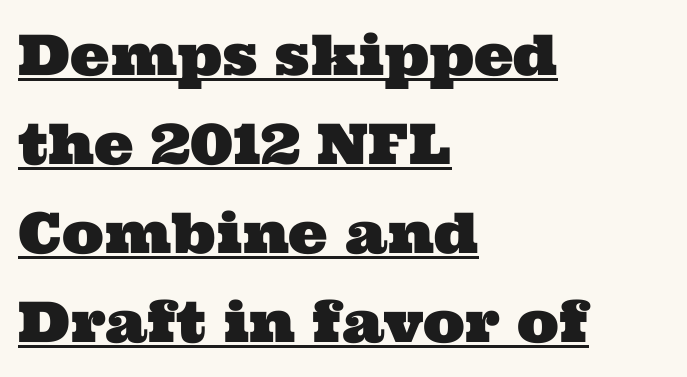
Q: Is the typeface a serif or a sans-serif typeface? A: Serif.
Q: Is the text underlined? A: Yes.
Q: How is the paragraph aligned? A: Left-aligned.
Q: Is the spacing between letters normal or unusually wide? A: Normal.
Q: Is the spacing between lines tight, normal or loose? A: Normal.
Q: Width (condensed, normal, or wide)? A: Wide.
Q: Stroke contrast? A: Medium.
Q: x-height? A: Medium.
Q: Monospaced? A: No.
